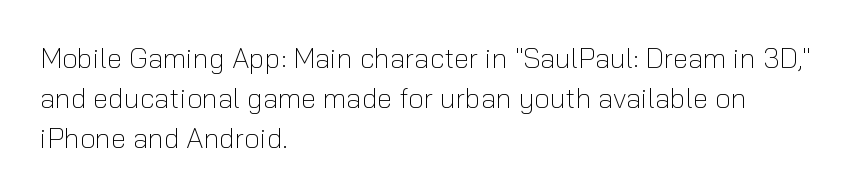
The image shows 28 px light sans-serif type, upright; set left-aligned, normal line spacing (1.43x), normal letter spacing, not underlined; low stroke contrast and a medium x-height.
